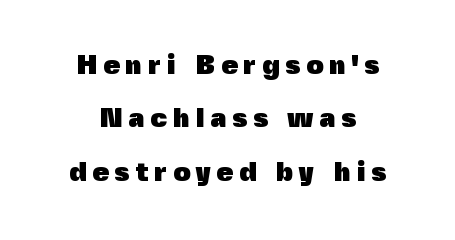
The block of text is sparse from top to bottom, with ample space between rows. Honestly, the letter spacing is so wide it's the main thing you notice. The axis of the letterforms is exactly vertical. In terms of weight, the rendering is a true, heavy bold.
